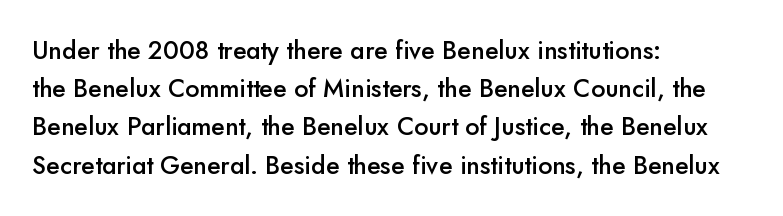
The image shows 25 px text type, upright; set left-aligned, normal line spacing (1.53x), normal letter spacing, not underlined.
